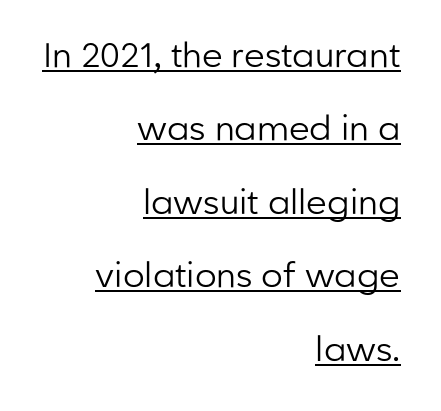
{"serif": "no", "italic": "no", "bold": "no", "weight": "regular", "width": "normal", "stroke_contrast": "low", "x_height": "medium", "monospaced": "no", "underline": "yes", "align": "right", "line_spacing": "loose", "line_spacing_ratio": 2.16, "letter_spacing": "normal", "letter_spacing_em": 0.0, "glyph_px": 34}
